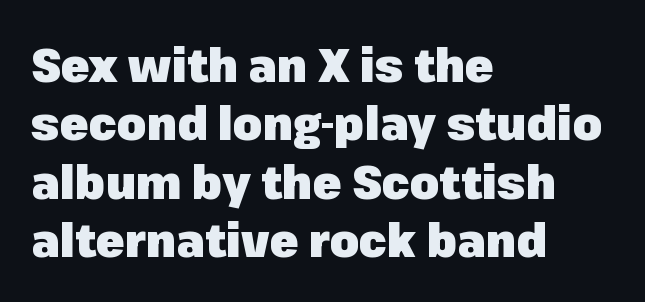
The image shows 47 px heavy sans-serif type, upright; set left-aligned, line spacing 1.24x, normal letter spacing, not underlined; low stroke contrast and a medium x-height.
